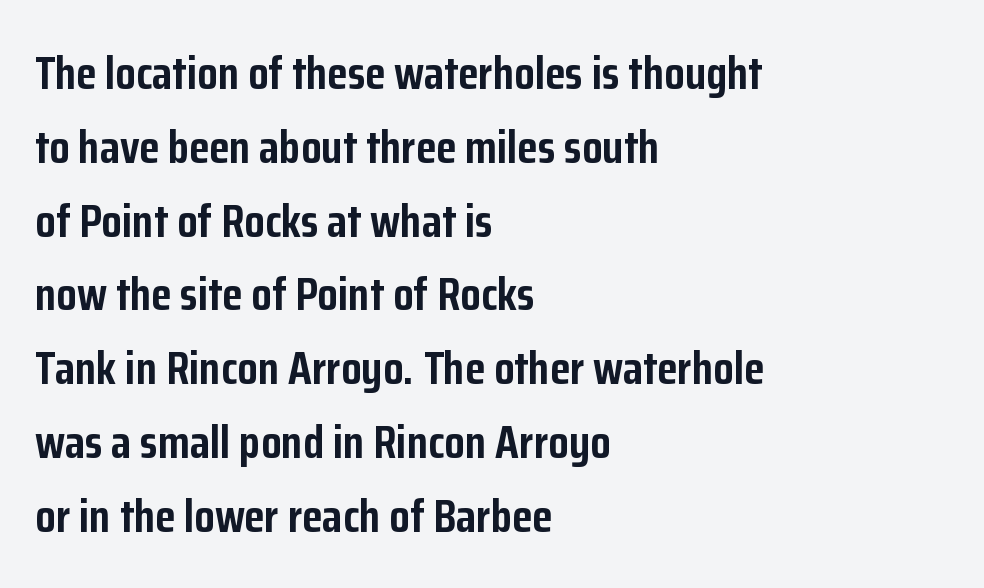
Q: Is the text bold? A: Yes.
Q: Is the text italic (slanted)? A: No, it is upright.
Q: Is the typeface a serif or a sans-serif typeface? A: Sans-serif.
Q: Is the text underlined? A: No.
Q: How is the paragraph aligned? A: Left-aligned.
Q: Is the spacing between letters normal or unusually wide? A: Normal.
Q: Is the spacing between lines tight, normal or loose? A: Normal.
Q: Width (condensed, normal, or wide)? A: Condensed.
Q: Stroke contrast? A: Low.
Q: x-height? A: Medium.
Q: Monospaced? A: No.
